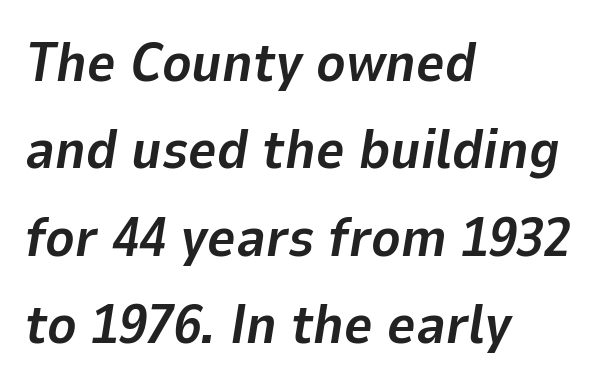
Q: Is the text bold? A: Yes.
Q: Is the text italic (slanted)? A: Yes, it leans right by about 9 degrees.
Q: Is the text underlined? A: No.
Q: How is the paragraph aligned? A: Left-aligned.
Q: Is the spacing between letters normal or unusually wide? A: Normal.
Q: Is the spacing between lines tight, normal or loose? A: Normal.
Q: Width (condensed, normal, or wide)? A: Normal.
Q: Stroke contrast? A: Low.
Q: x-height? A: Medium.
Q: Monospaced? A: No.
